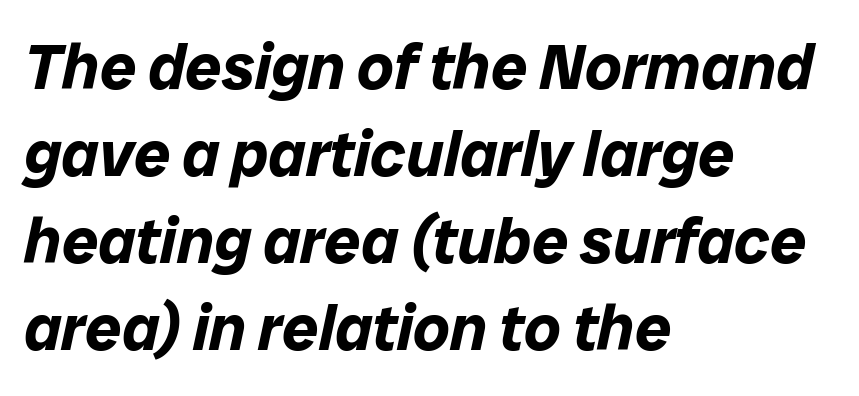
The image shows 64 px bold type, italic (leaning right); set left-aligned, normal line spacing (1.36x), normal letter spacing, not underlined; low stroke contrast and a medium x-height.
